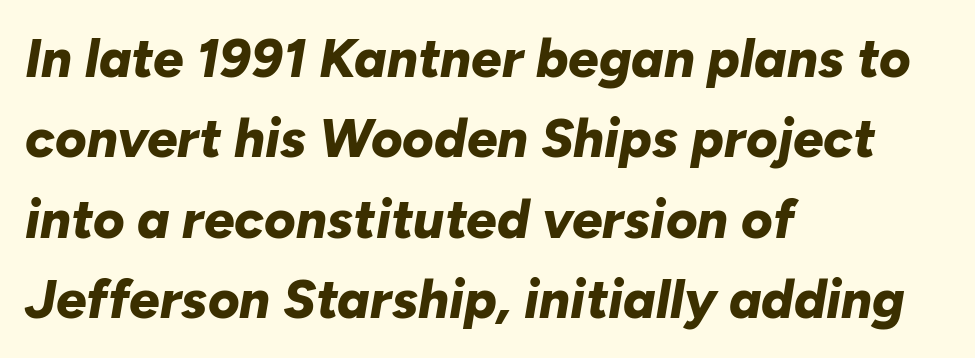
Q: Is the text bold? A: Yes.
Q: Is the text italic (slanted)? A: Yes, it leans right by about 10 degrees.
Q: Is the text underlined? A: No.
Q: How is the paragraph aligned? A: Left-aligned.
Q: Is the spacing between letters normal or unusually wide? A: Normal.
Q: Is the spacing between lines tight, normal or loose? A: Normal.
Q: Width (condensed, normal, or wide)? A: Normal.
Q: Stroke contrast? A: Low.
Q: x-height? A: Medium.
Q: Monospaced? A: No.
